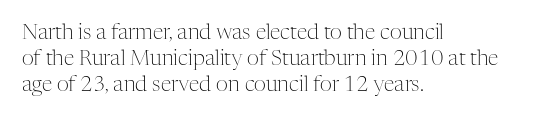
The image shows 21 px text type, upright; set left-aligned, line spacing 1.24x, normal letter spacing, not underlined.
